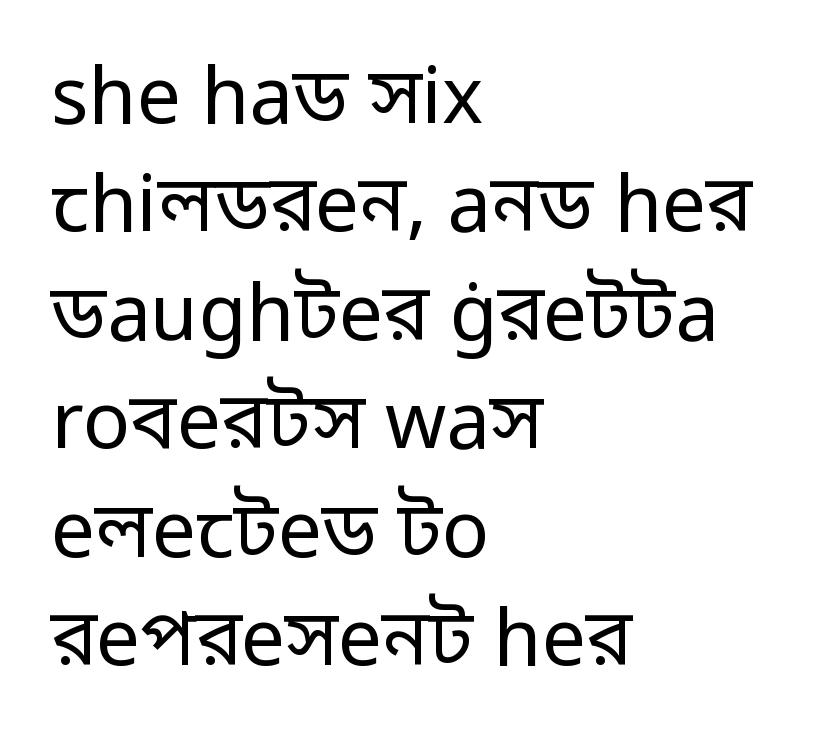
{"serif": "no", "italic": "no", "bold": "no", "weight": "regular", "width": "normal", "stroke_contrast": "low", "x_height": "medium", "monospaced": "no", "underline": "no", "align": "left", "line_spacing": "normal", "line_spacing_ratio": 1.39, "letter_spacing": "normal", "letter_spacing_em": 0.0, "glyph_px": 78}
